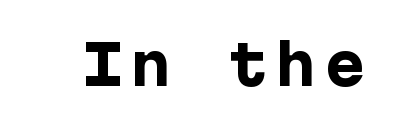
The image shows 55 px heavy sans-serif type, upright; set not underlined; low stroke contrast and a medium x-height.
